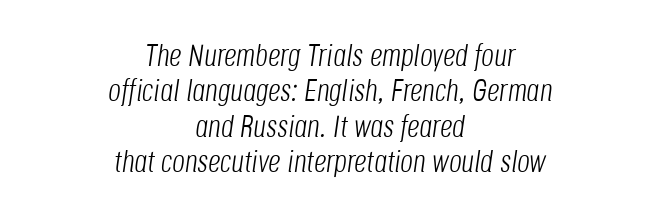
{"italic": "yes", "lean": "right", "slant_degrees": 8, "bold": "no", "weight": "light", "width": "condensed", "stroke_contrast": "low", "x_height": "large", "monospaced": "no", "underline": "no", "align": "center", "line_spacing": "tight", "line_spacing_ratio": 1.14, "letter_spacing": "normal", "letter_spacing_em": 0.0, "glyph_px": 31}
